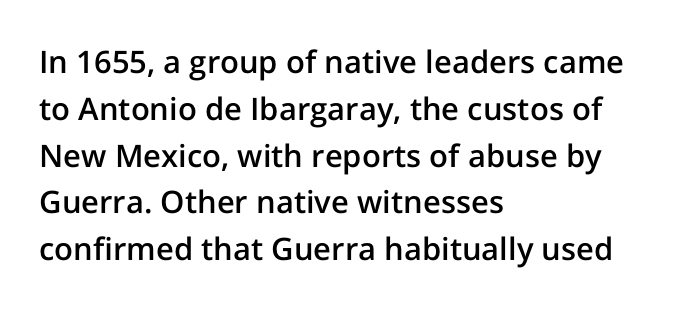
Q: Is the text bold? A: Semi-bold.
Q: Is the text italic (slanted)? A: No, it is upright.
Q: Is the typeface a serif or a sans-serif typeface? A: Sans-serif.
Q: Is the text underlined? A: No.
Q: How is the paragraph aligned? A: Left-aligned.
Q: Is the spacing between letters normal or unusually wide? A: Normal.
Q: Is the spacing between lines tight, normal or loose? A: Normal.
Q: Width (condensed, normal, or wide)? A: Normal.
Q: Stroke contrast? A: Low.
Q: x-height? A: Medium.
Q: Monospaced? A: No.
